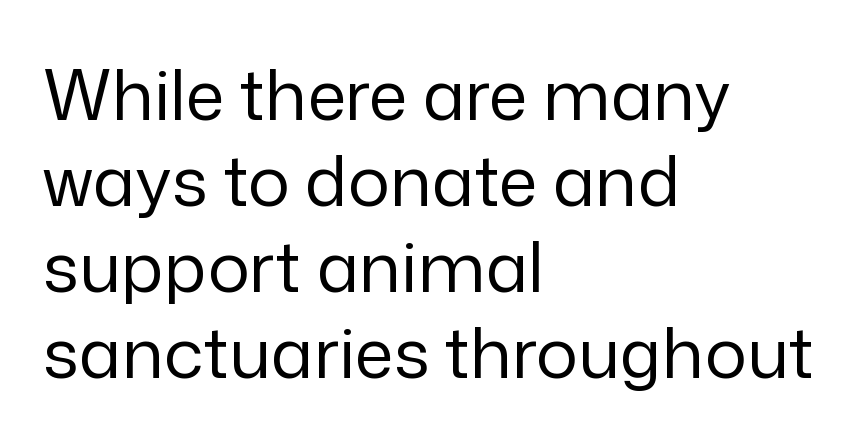
Q: Is the text bold? A: No.
Q: Is the text italic (slanted)? A: No, it is upright.
Q: Is the typeface a serif or a sans-serif typeface? A: Sans-serif.
Q: Is the text underlined? A: No.
Q: How is the paragraph aligned? A: Left-aligned.
Q: Is the spacing between letters normal or unusually wide? A: Normal.
Q: Width (condensed, normal, or wide)? A: Normal.
Q: Stroke contrast? A: Low.
Q: x-height? A: Medium.
Q: Monospaced? A: No.
